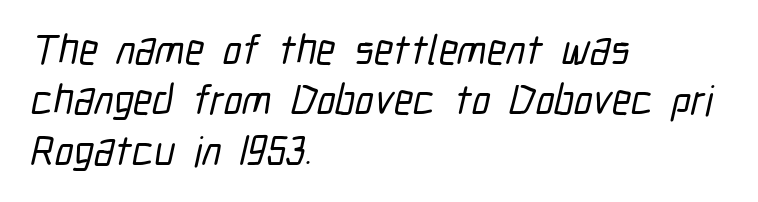
{"serif": "no", "width": "condensed", "stroke_contrast": "low", "x_height": "medium", "monospaced": "no", "underline": "no", "align": "left", "line_spacing_ratio": 1.2, "letter_spacing": "normal", "letter_spacing_em": 0.0, "glyph_px": 42}
